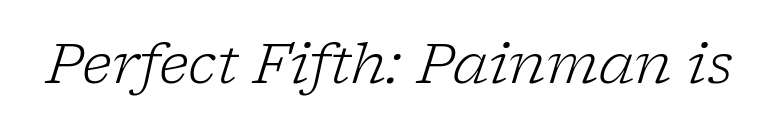
{"serif": "yes", "italic": "yes", "lean": "right", "slant_degrees": 17, "bold": "no", "weight": "light", "width": "normal", "stroke_contrast": "low", "x_height": "medium", "monospaced": "no", "underline": "no", "letter_spacing": "normal", "letter_spacing_em": 0.0, "glyph_px": 56}
